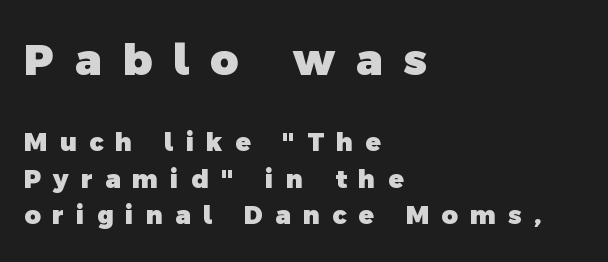
The passage shown is typed in a proportional face where columns would drift. Chunky letters — that's bold for sure. A typesetter would call this heavily tracked-out type. Check under the words: just untouched page.
